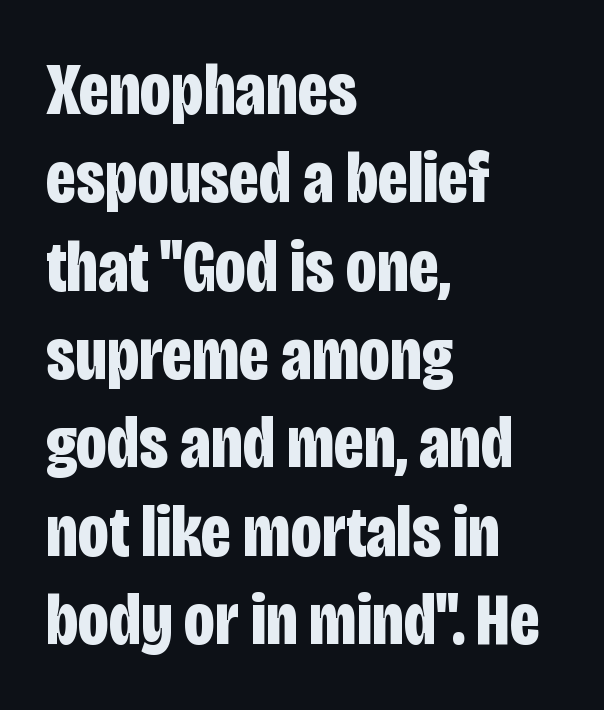
The image shows 73 px bold, condensed sans-serif type, upright; set left-aligned, line spacing 1.21x, normal letter spacing, not underlined; low stroke contrast and a large x-height.
